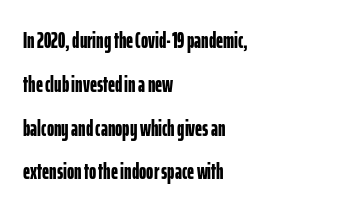
Widely set lines give the paragraph a tall, airy silhouette. The zone under the glyphs is completely vacant. The letters stand upright; this is a roman face. The characters look thick and weighty, a clear bold. No extra tracking has been applied to these lines. Line starts are locked; line ends wander.
